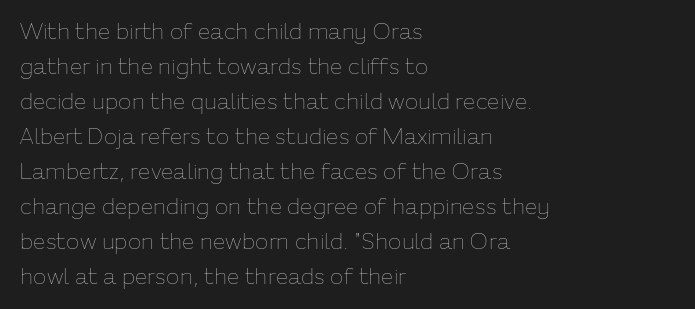
The image shows 22 px text type, upright; set left-aligned, normal line spacing (1.59x), normal letter spacing, not underlined.
